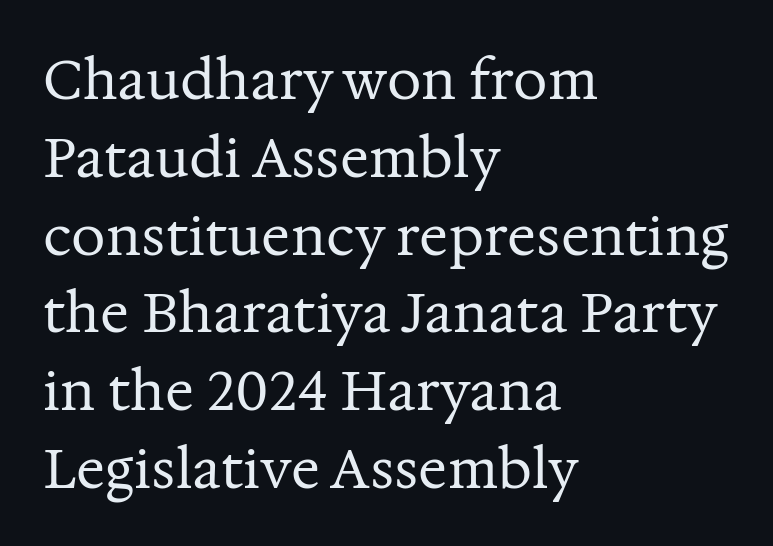
Caption: face not bold, strokes unweighted. The face used here is proportionally spaced, like ordinary book or web type. Notice how the stems are strictly vertical — no italics here. Layout note: lines flush left. A clean baseline with only descenders dipping below it. Old-style or modern, the face here clearly has serifs.
